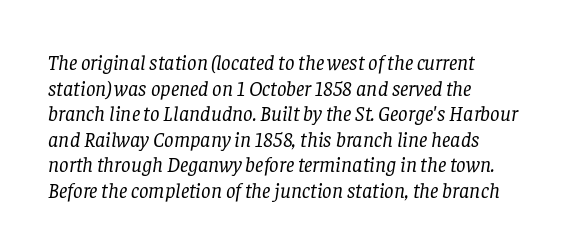
The image shows 21 px text type, italic (leaning right); set line spacing 1.22x, normal letter spacing, not underlined.
